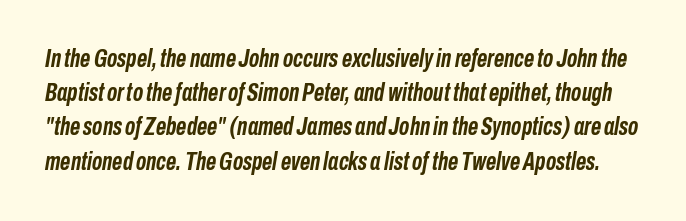
Q: Is the text bold? A: Yes.
Q: Is the text italic (slanted)? A: Yes, it leans right by about 10 degrees.
Q: Is the text underlined? A: No.
Q: Is the spacing between letters normal or unusually wide? A: Normal.
Q: Is the spacing between lines tight, normal or loose? A: Normal.
